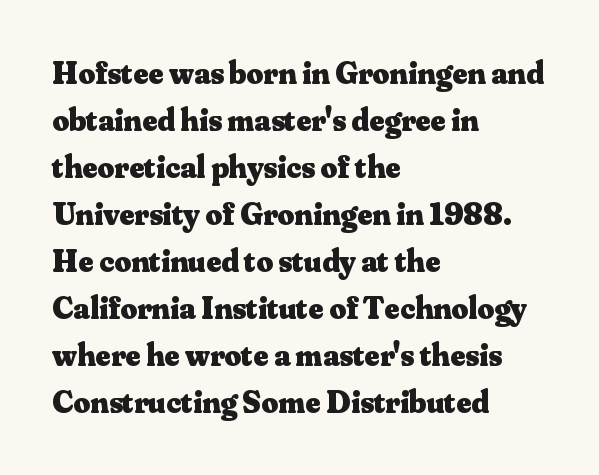
Q: Is the text bold? A: Yes.
Q: Is the text italic (slanted)? A: No, it is upright.
Q: Is the typeface a serif or a sans-serif typeface? A: Serif.
Q: Is the text underlined? A: No.
Q: How is the paragraph aligned? A: Left-aligned.
Q: Is the spacing between letters normal or unusually wide? A: Normal.
Q: Is the spacing between lines tight, normal or loose? A: Normal.
Q: Width (condensed, normal, or wide)? A: Normal.
Q: Stroke contrast? A: Medium.
Q: x-height? A: Small.
Q: Monospaced? A: No.
